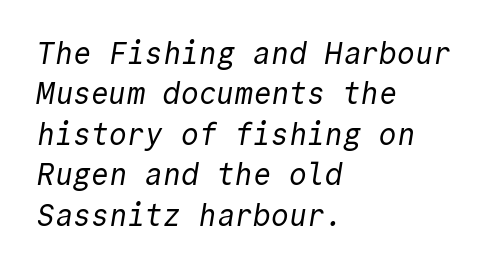
{"serif": "no", "bold": "no", "weight": "regular", "width": "normal", "x_height": "medium", "monospaced": "yes", "underline": "no", "align": "left", "line_spacing": "normal", "line_spacing_ratio": 1.35, "letter_spacing": "normal", "letter_spacing_em": 0.0, "glyph_px": 30}
